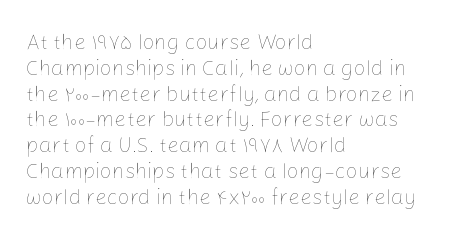
Q: Is the text bold? A: No.
Q: Is the text italic (slanted)? A: No, it is upright.
Q: Is the text underlined? A: No.
Q: How is the paragraph aligned? A: Left-aligned.
Q: Is the spacing between letters normal or unusually wide? A: Normal.
